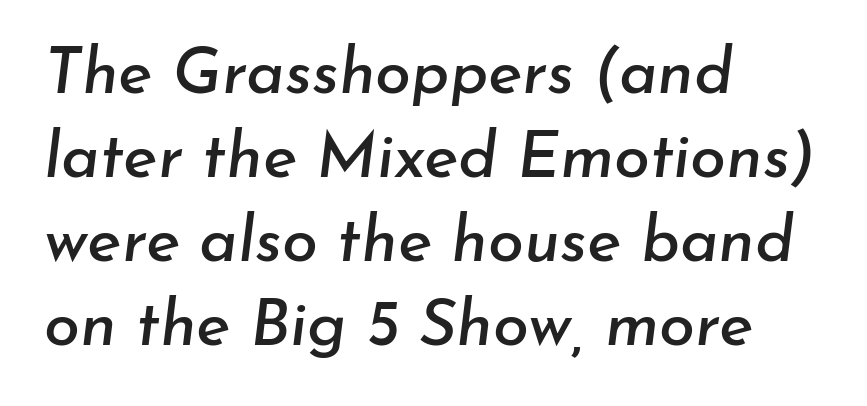
Q: Is the text italic (slanted)? A: Yes, it leans right by about 7 degrees.
Q: Is the text underlined? A: No.
Q: How is the paragraph aligned? A: Left-aligned.
Q: Is the spacing between letters normal or unusually wide? A: Normal.
Q: Is the spacing between lines tight, normal or loose? A: Normal.
Q: Width (condensed, normal, or wide)? A: Normal.
Q: Stroke contrast? A: Low.
Q: x-height? A: Small.
Q: Monospaced? A: No.
